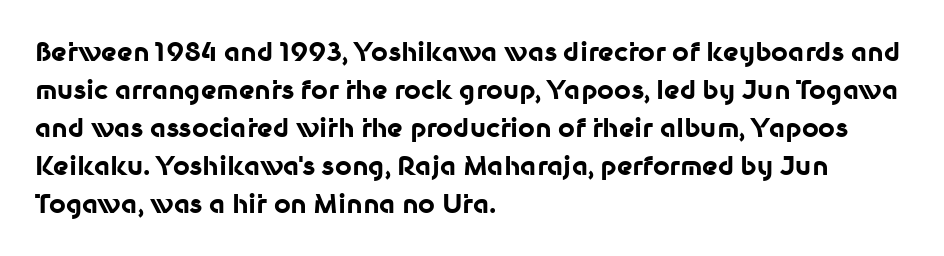
{"italic": "no", "bold": "yes", "underline": "no", "align": "left", "line_spacing": "normal", "line_spacing_ratio": 1.46, "letter_spacing": "normal", "letter_spacing_em": 0.0, "glyph_px": 26}
